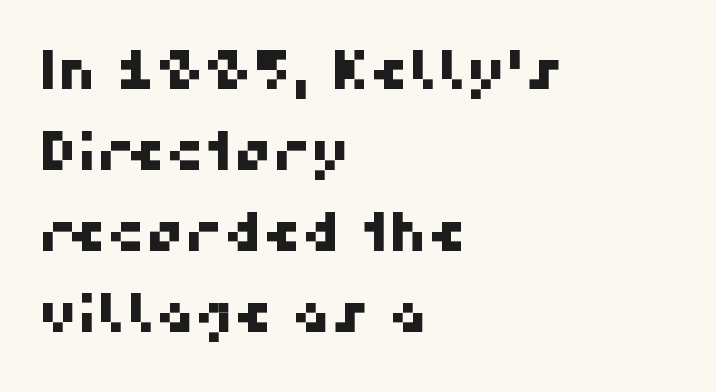
Q: Is the typeface a serif or a sans-serif typeface? A: Sans-serif.
Q: Is the text underlined? A: No.
Q: How is the paragraph aligned? A: Left-aligned.
Q: Is the spacing between letters normal or unusually wide? A: Normal.
Q: Is the spacing between lines tight, normal or loose? A: Normal.
Q: Width (condensed, normal, or wide)? A: Normal.
Q: Stroke contrast? A: High.
Q: x-height? A: Medium.
Q: Monospaced? A: No.
